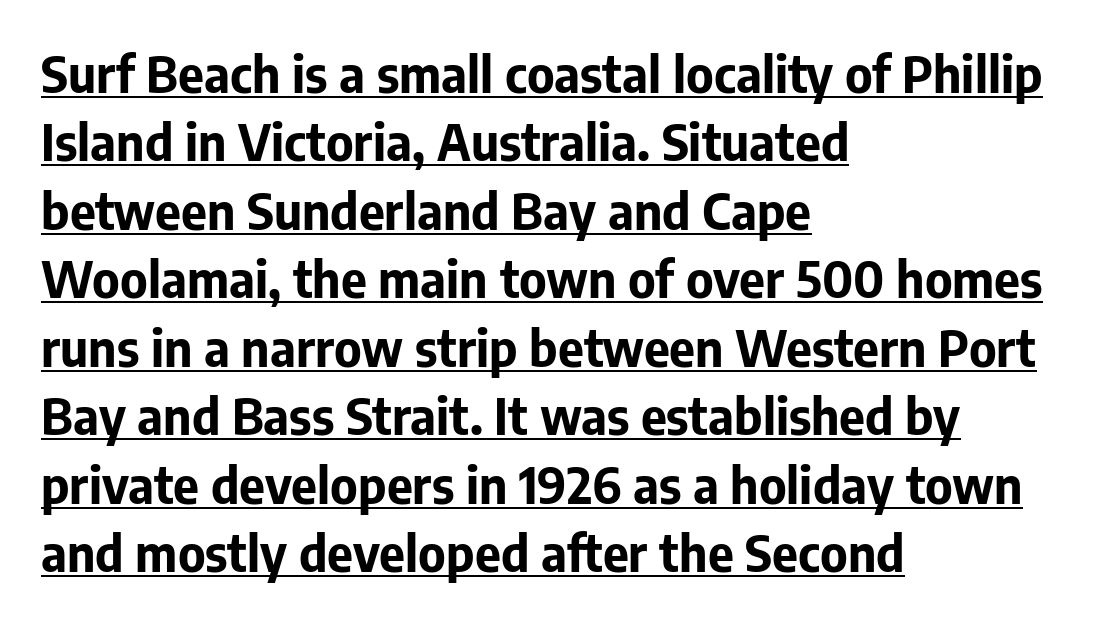
Q: Is the text bold? A: Yes.
Q: Is the text italic (slanted)? A: No, it is upright.
Q: Is the typeface a serif or a sans-serif typeface? A: Sans-serif.
Q: Is the text underlined? A: Yes.
Q: How is the paragraph aligned? A: Left-aligned.
Q: Is the spacing between letters normal or unusually wide? A: Normal.
Q: Is the spacing between lines tight, normal or loose? A: Normal.
Q: Width (condensed, normal, or wide)? A: Normal.
Q: Stroke contrast? A: Low.
Q: x-height? A: Medium.
Q: Monospaced? A: No.
